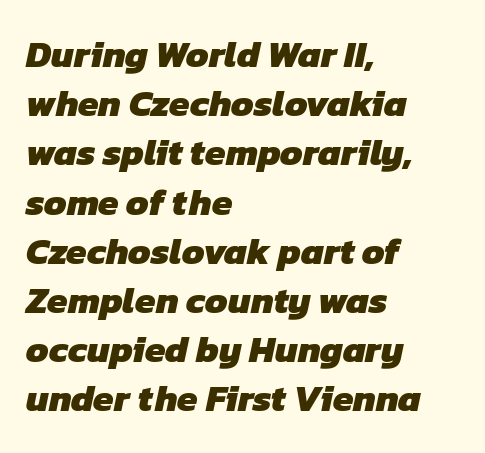
Q: Is the text bold? A: Yes.
Q: Is the typeface a serif or a sans-serif typeface? A: Sans-serif.
Q: Is the text underlined? A: No.
Q: How is the paragraph aligned? A: Left-aligned.
Q: Is the spacing between letters normal or unusually wide? A: Normal.
Q: Is the spacing between lines tight, normal or loose? A: Normal.
Q: Width (condensed, normal, or wide)? A: Normal.
Q: Stroke contrast? A: Low.
Q: x-height? A: Medium.
Q: Monospaced? A: No.
